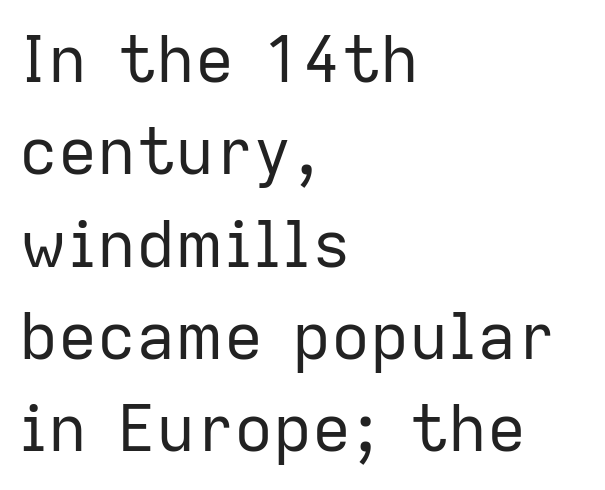
The image shows 65 px regular-weight sans-serif type, upright; set left-aligned, normal line spacing (1.42x), normal letter spacing, not underlined; low stroke contrast and a medium x-height.
